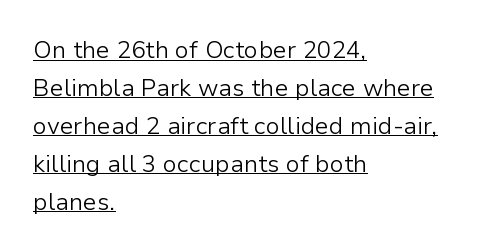
The image shows 24 px text type, upright; set left-aligned, normal line spacing (1.58x), normal letter spacing, underlined.
